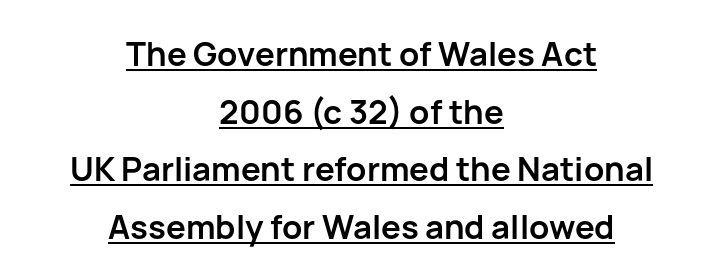
Nothing sits at the stroke ends, so this counts as sans-serif. The letters stand straight up with perfectly vertical stems. Emphasis is given by a line drawn under the lettering. Its strokes are broad and dark, the hallmark of bold type.
